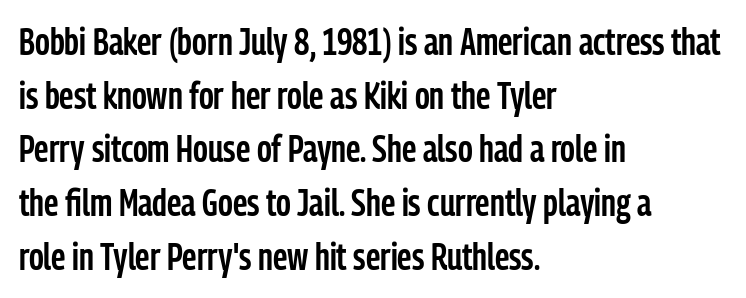
Is the letter spacing exaggerated? No — it looks like the ordinary default. If you drew a line through each stem, it would be perfectly vertical. Does the leading feel generous? No, just average. The specimen omits any rule beneath the text block's lines.
